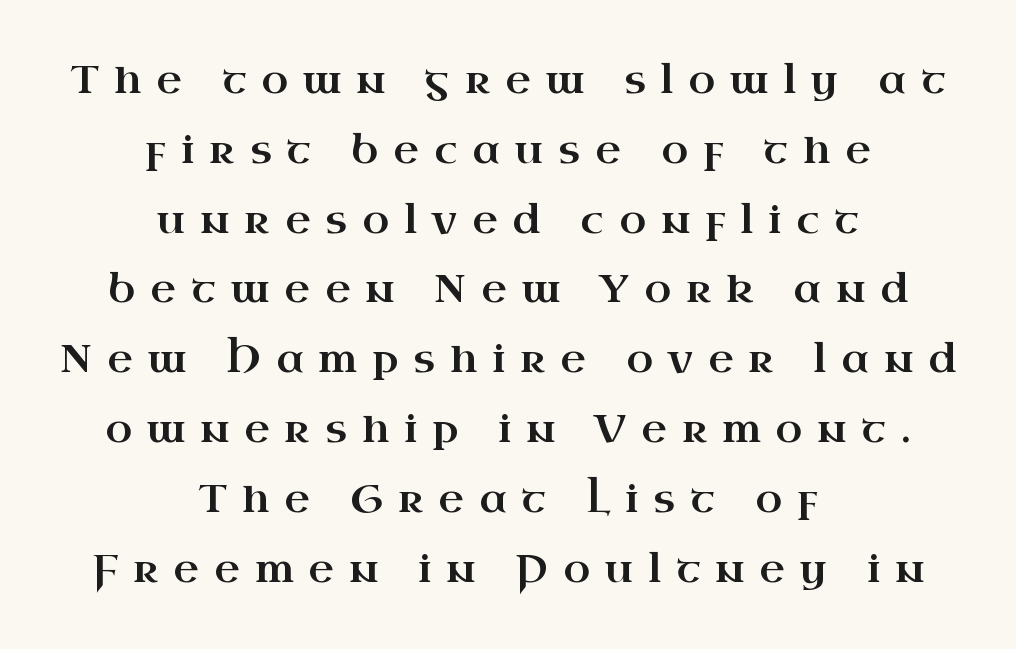
{"serif": "yes", "italic": "no", "width": "wide", "stroke_contrast": "high", "x_height": "small", "monospaced": "no", "underline": "no", "align": "center", "line_spacing_ratio": 1.79, "letter_spacing": "wide", "letter_spacing_em": 0.39, "glyph_px": 39}
